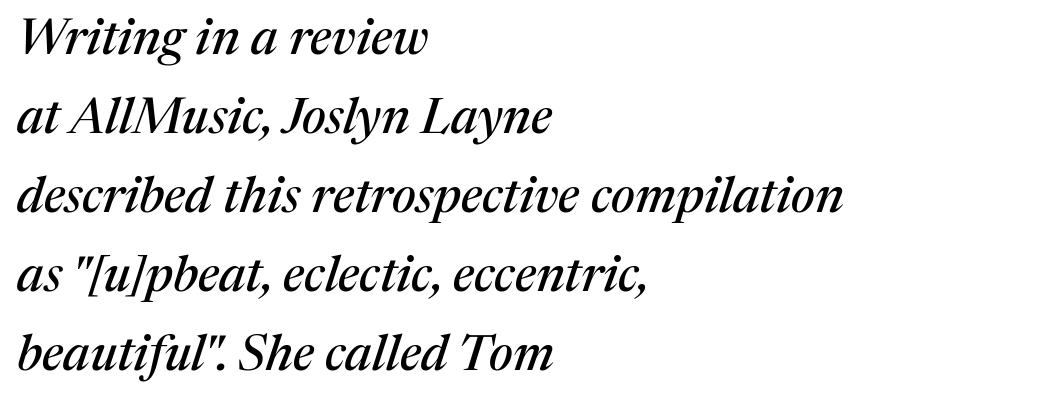
Letter spacing: default. The rendering uses natural spacing where letterforms have individual widths. Is the block centered? No — it sits flush against the left margin. The leading is moderate, giving the passage an even texture. The passage shown is not underscored anywhere. What kind of face is this? One with serifs.
